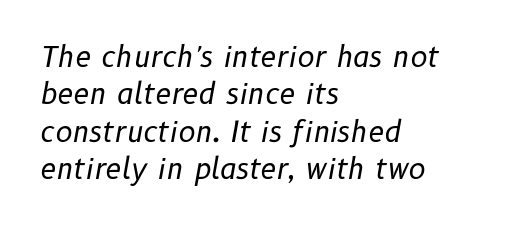
The strokes are not fattened; the text isn't bold. Looks like regular typesetting: each glyph gets only the width it needs. The block of text has a typical density, with ordinary space between rows. The passage is arranged the way most books set body copy — flush left.
